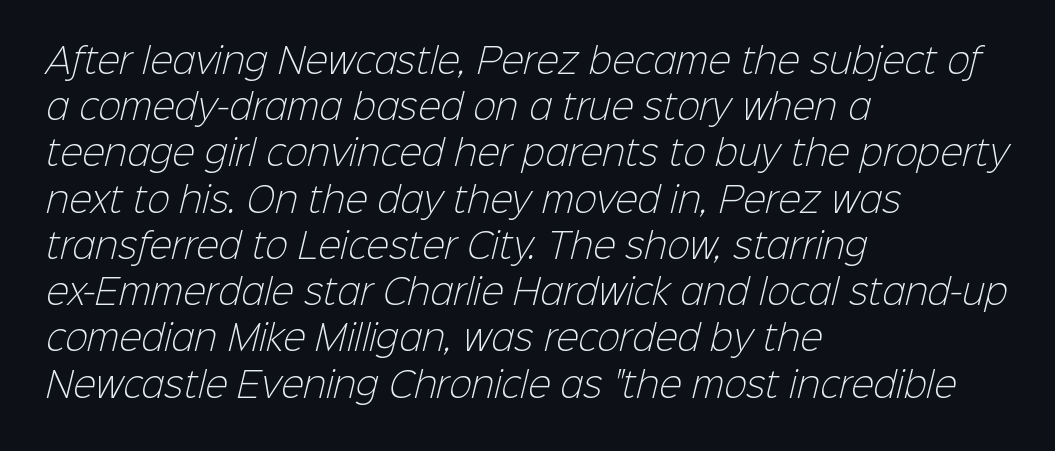
Q: Is the text bold? A: No.
Q: Is the typeface a serif or a sans-serif typeface? A: Sans-serif.
Q: Is the text underlined? A: No.
Q: How is the paragraph aligned? A: Left-aligned.
Q: Is the spacing between letters normal or unusually wide? A: Normal.
Q: Is the spacing between lines tight, normal or loose? A: Normal.
Q: Width (condensed, normal, or wide)? A: Normal.
Q: Stroke contrast? A: Low.
Q: x-height? A: Medium.
Q: Monospaced? A: No.
